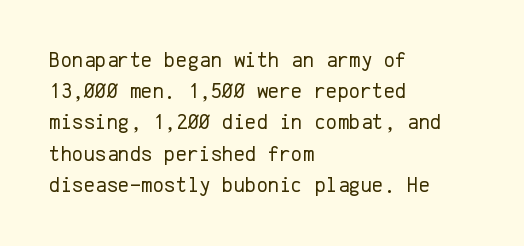
Q: Is the text bold? A: No.
Q: Is the text italic (slanted)? A: No, it is upright.
Q: Is the text underlined? A: No.
Q: How is the paragraph aligned? A: Left-aligned.
Q: Is the spacing between letters normal or unusually wide? A: Normal.
Q: Is the spacing between lines tight, normal or loose? A: Normal.
